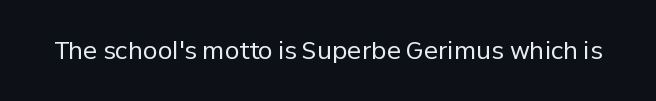
{"italic": "no", "bold": "no", "underline": "no", "letter_spacing": "normal", "letter_spacing_em": 0.0, "glyph_px": 24}
